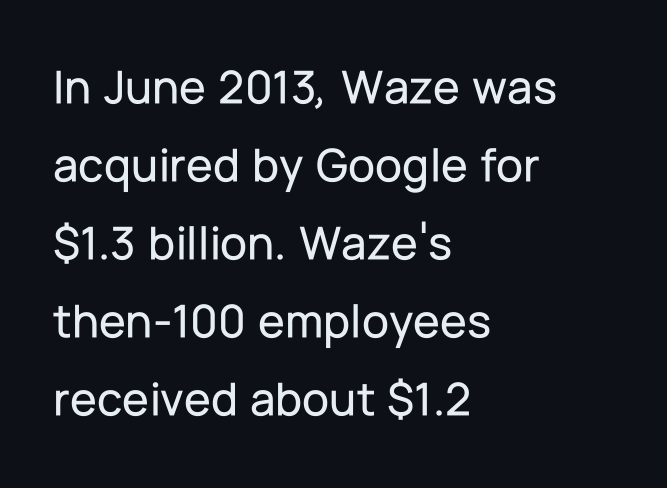
The image shows 49 px sans-serif type, upright; set left-aligned, normal line spacing (1.59x), normal letter spacing, not underlined; low stroke contrast and a medium x-height.
